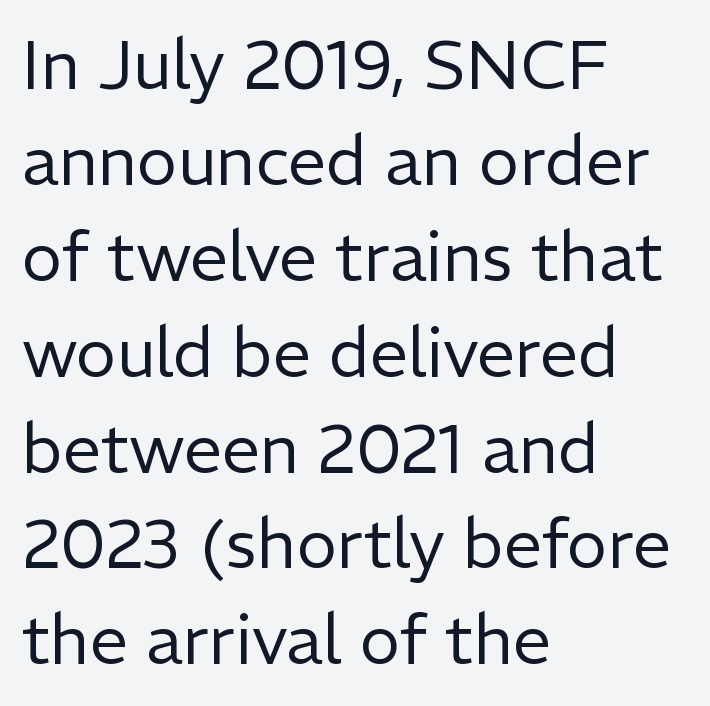
This is sans-serif lettering, the kind often seen on screens and signage. The letters stand straight up with perfectly vertical stems. Compared with typical body copy, the letter spacing here is the same. Glance below the letters and you will spot only blank space. Leading: standard. Stems and bowls with no extra thickness — not bold.
